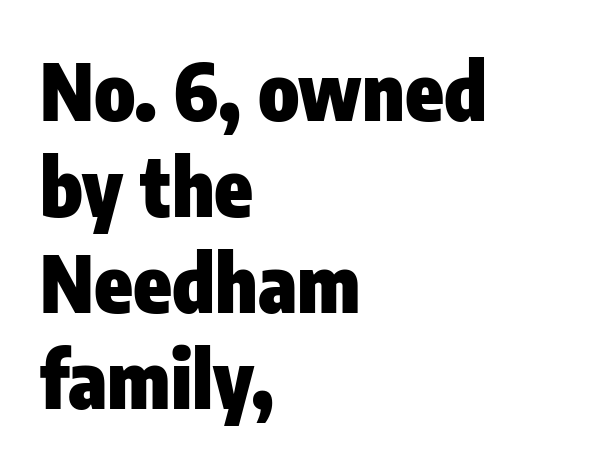
Q: Is the text bold? A: Yes.
Q: Is the text italic (slanted)? A: No, it is upright.
Q: Is the typeface a serif or a sans-serif typeface? A: Sans-serif.
Q: Is the text underlined? A: No.
Q: How is the paragraph aligned? A: Left-aligned.
Q: Is the spacing between letters normal or unusually wide? A: Normal.
Q: Width (condensed, normal, or wide)? A: Condensed.
Q: Stroke contrast? A: Low.
Q: x-height? A: Medium.
Q: Monospaced? A: No.
